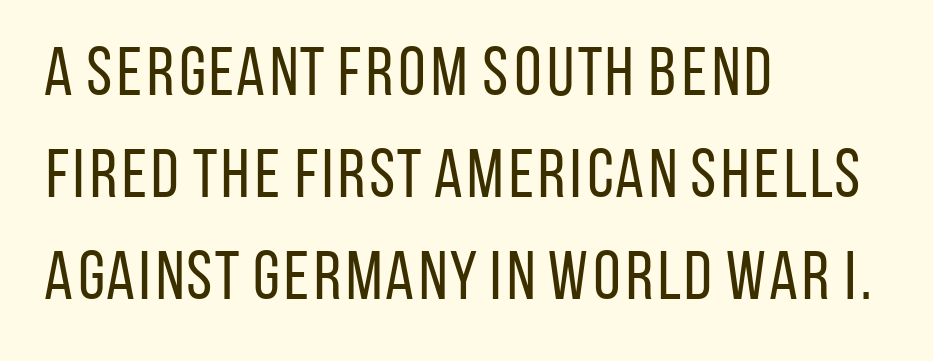
Q: Is the text bold? A: No.
Q: Is the text italic (slanted)? A: No, it is upright.
Q: Is the typeface a serif or a sans-serif typeface? A: Sans-serif.
Q: Is the text underlined? A: No.
Q: How is the paragraph aligned? A: Left-aligned.
Q: Is the spacing between letters normal or unusually wide? A: Normal.
Q: Is the spacing between lines tight, normal or loose? A: Normal.
Q: Width (condensed, normal, or wide)? A: Condensed.
Q: Stroke contrast? A: Low.
Q: x-height? A: Large.
Q: Monospaced? A: No.
